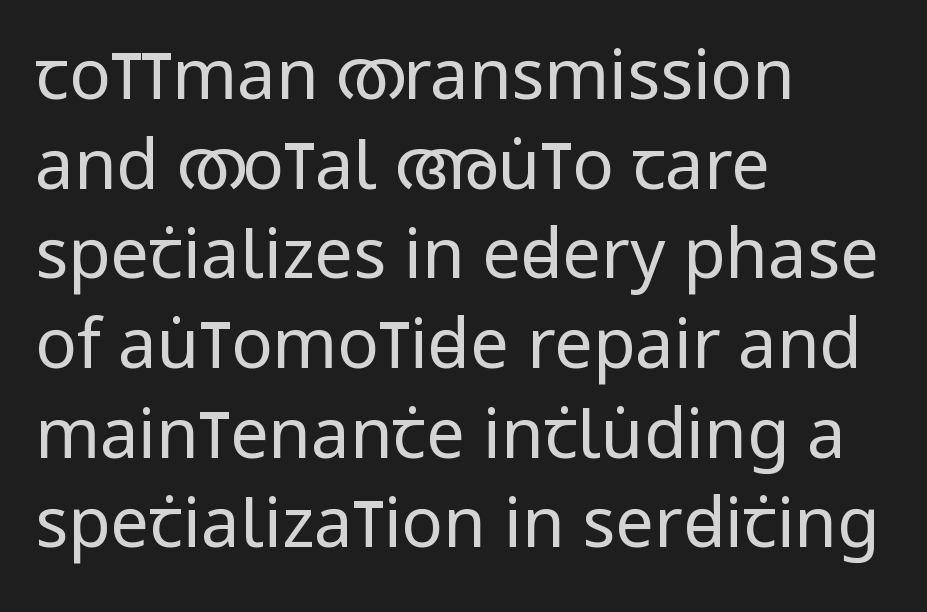
The image shows 69 px regular-weight, condensed sans-serif type, upright; set left-aligned, normal line spacing (1.3x), normal letter spacing, not underlined; low stroke contrast and a large x-height.
